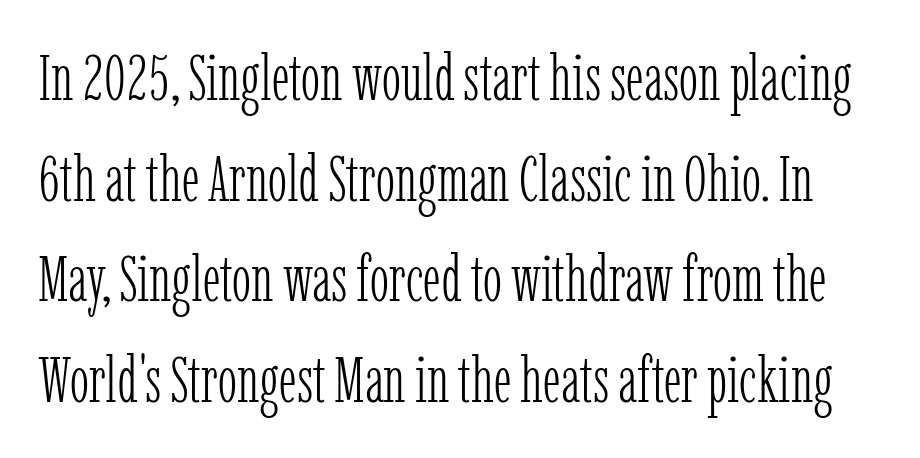
The tracking reads as untouched default to a designer's eye. The characters display serif detailing at their extremities. This sample has the flowing, uneven cadence of proportional lettering. Vertical stems look standard width or narrower in stroke. Regarding leading, the lines here are spaced in the standard way.
